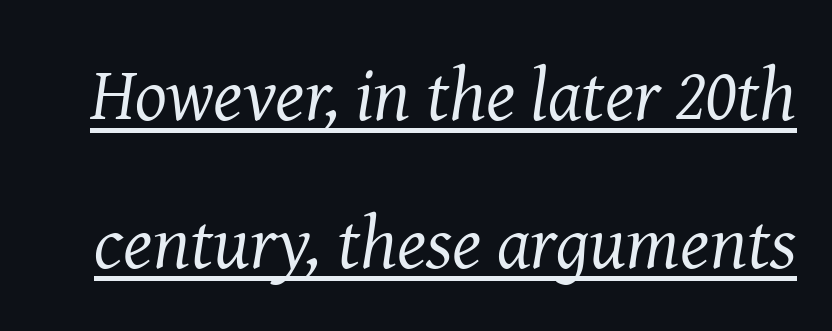
Q: Is the text bold? A: No.
Q: Is the text italic (slanted)? A: Yes, it leans right by about 8 degrees.
Q: Is the typeface a serif or a sans-serif typeface? A: Serif.
Q: Is the text underlined? A: Yes.
Q: Is the spacing between letters normal or unusually wide? A: Normal.
Q: Is the spacing between lines tight, normal or loose? A: Loose.
Q: Width (condensed, normal, or wide)? A: Normal.
Q: Stroke contrast? A: Medium.
Q: x-height? A: Medium.
Q: Monospaced? A: No.
